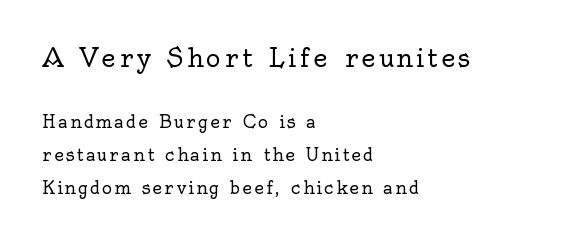
Vertical spacing — loose. Tall strokes in this sample are plumb rather than angled. Check the space under the baseline: it is left empty. Larger block? The one above; the one below is distinctly smaller.
